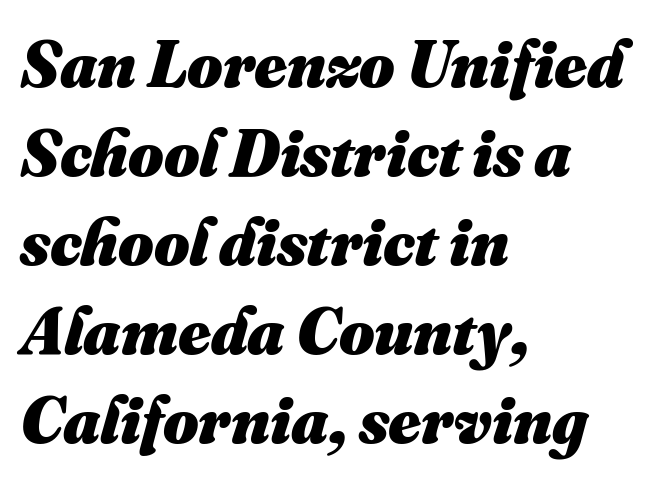
Q: Is the text bold? A: Yes.
Q: Is the text underlined? A: No.
Q: How is the paragraph aligned? A: Left-aligned.
Q: Is the spacing between letters normal or unusually wide? A: Normal.
Q: Is the spacing between lines tight, normal or loose? A: Normal.
Q: Width (condensed, normal, or wide)? A: Normal.
Q: Stroke contrast? A: Medium.
Q: x-height? A: Small.
Q: Monospaced? A: No.
